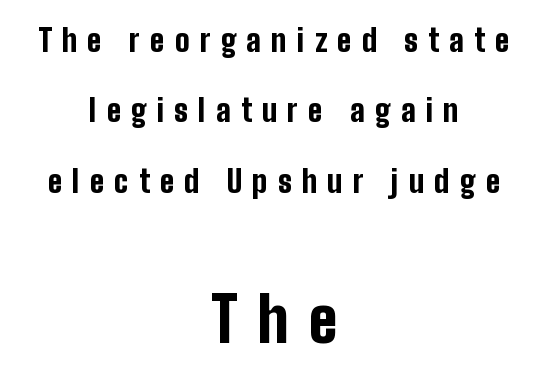
These lines stack symmetrically, like a column narrowing and widening about its center. The zone under the glyphs is completely vacant. To sum up the face: it is a sans, with no serifs. Between these two stacked blocks, the lower one wins on size.
